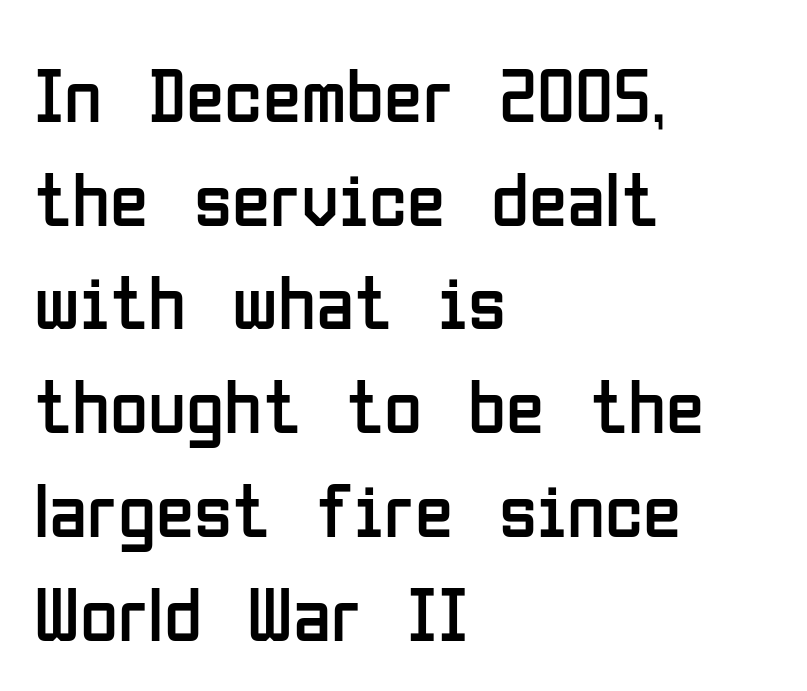
Posture: straight, roman, zero tilt. The text was rendered using a sans face with plain stroke endings. The passage shown is not underscored anywhere. No extra ink here — the face is not bold. Vertical spacing — default.
